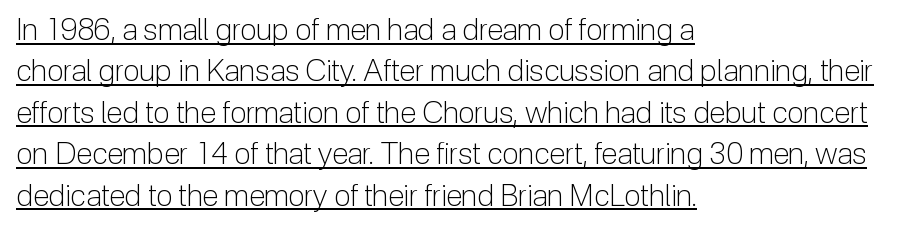
{"serif": "no", "italic": "no", "bold": "no", "weight": "light", "width": "normal", "stroke_contrast": "low", "x_height": "medium", "monospaced": "no", "underline": "yes", "align": "left", "line_spacing": "normal", "line_spacing_ratio": 1.38, "letter_spacing": "normal", "letter_spacing_em": 0.0, "glyph_px": 30}
